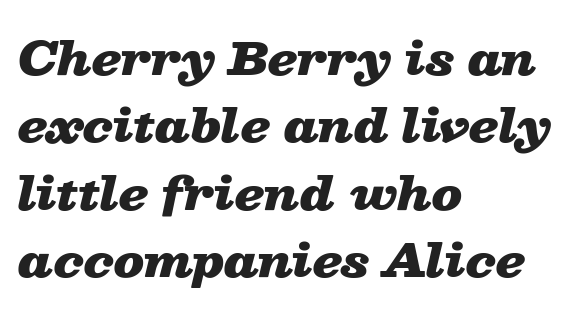
Q: Is the text bold? A: Yes.
Q: Is the text italic (slanted)? A: Yes, it leans right by about 13 degrees.
Q: Is the text underlined? A: No.
Q: How is the paragraph aligned? A: Left-aligned.
Q: Is the spacing between letters normal or unusually wide? A: Normal.
Q: Is the spacing between lines tight, normal or loose? A: Normal.
Q: Width (condensed, normal, or wide)? A: Wide.
Q: Stroke contrast? A: Low.
Q: x-height? A: Medium.
Q: Monospaced? A: No.
